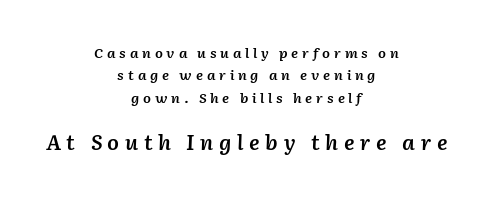
{"italic": "yes", "lean": "right", "slant_degrees": 2, "bold": "semi", "underline": "no", "align": "center", "line_spacing": "normal", "line_spacing_ratio": 1.6, "letter_spacing": "wide", "letter_spacing_em": 0.27, "larger_block": "second", "size_ratio": 1.5, "glyph_px": 21}
